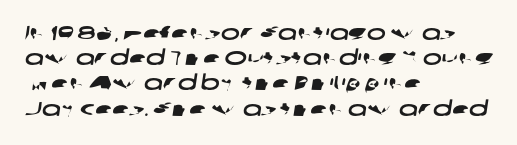
{"underline": "no", "align": "left", "line_spacing": "normal", "line_spacing_ratio": 1.26, "letter_spacing": "normal", "letter_spacing_em": 0.0, "glyph_px": 20}
